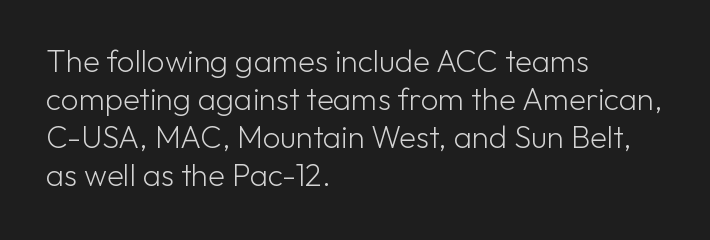
The image shows 31 px light sans-serif type, upright; set left-aligned, line spacing 1.23x, normal letter spacing, not underlined; low stroke contrast and a medium x-height.
